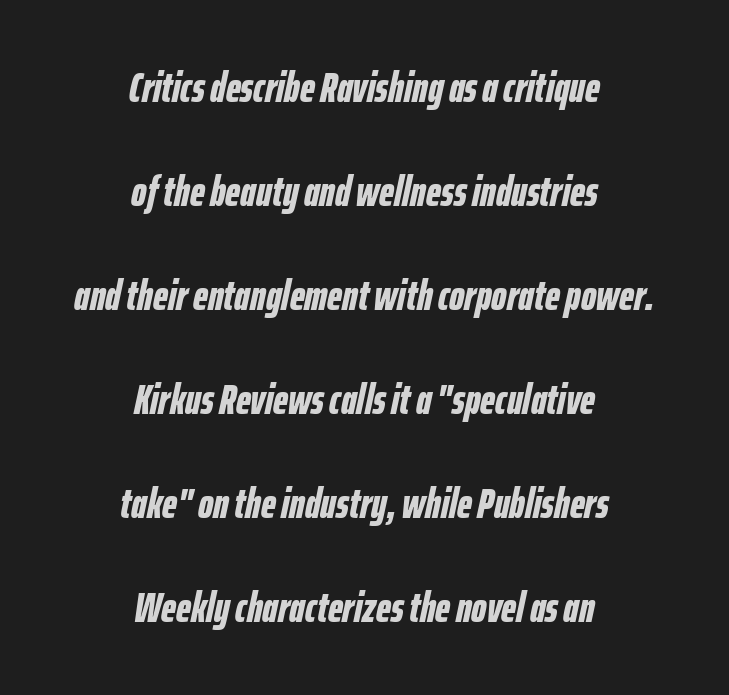
The image shows 43 px bold, condensed type, italic (leaning right); set centered, loose line spacing (2.42x), normal letter spacing, not underlined; low stroke contrast and a medium x-height.
